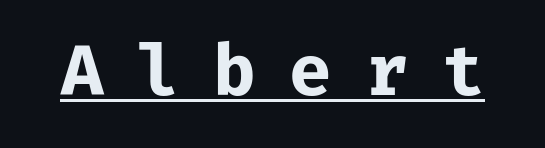
Q: Is the text bold? A: Yes.
Q: Is the text italic (slanted)? A: No, it is upright.
Q: Is the typeface a serif or a sans-serif typeface? A: Sans-serif.
Q: Is the text underlined? A: Yes.
Q: Is the spacing between letters normal or unusually wide? A: Unusually wide.
Q: Width (condensed, normal, or wide)? A: Normal.
Q: Stroke contrast? A: Low.
Q: x-height? A: Medium.
Q: Monospaced? A: Yes.
